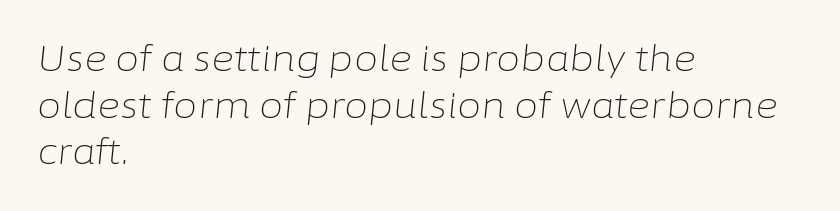
Caption: multi-line text, flush left, ragged right. Underline: absent. Vertical stems look standard width or narrower in stroke. Every character sits at an angle, as italics do. These lines are rendered in a variable-pitch font. Here the glyphs are tracked normally, forming tight word shapes.
